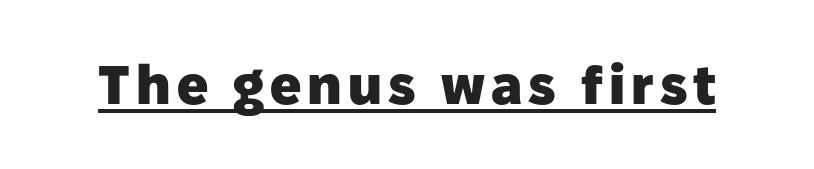
Chunky letters — that's bold for sure. The letters advance in unequal steps, a hallmark of proportional type. In terms of letterform style, serifs are entirely absent. The lettering stays uniformly vertical, giving the passage a roman look. The sample's only ornament is a line tracing under the words.
